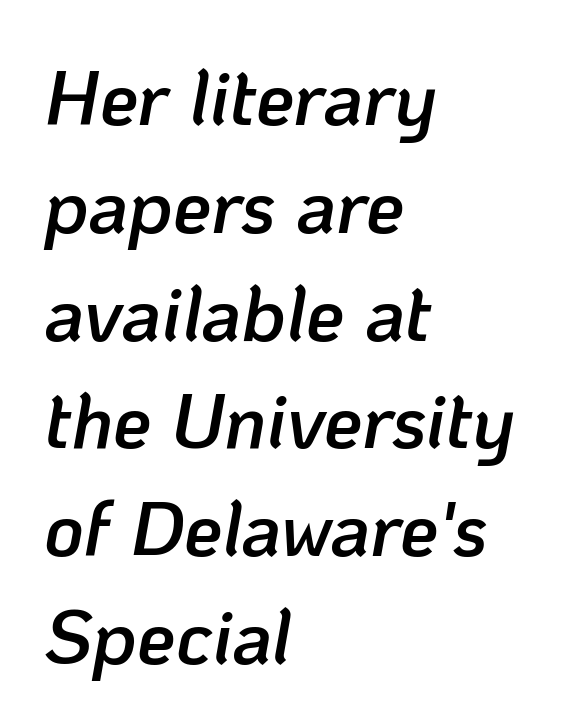
You could call the tracking neutral — neither tight nor loose. Descender tails drop into unmarked territory. The lettering tilts uniformly, giving the passage an italic look. Summary of vertical rhythm: regular, with standard interline spacing.
